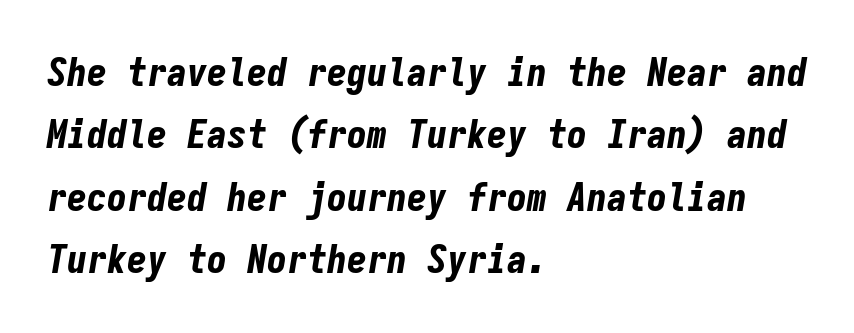
{"italic": "yes", "lean": "right", "slant_degrees": 9, "bold": "yes", "weight": "bold", "width": "condensed", "stroke_contrast": "low", "x_height": "medium", "monospaced": "yes", "underline": "no", "align": "left", "line_spacing": "normal", "line_spacing_ratio": 1.56, "letter_spacing": "normal", "letter_spacing_em": 0.0, "glyph_px": 40}
